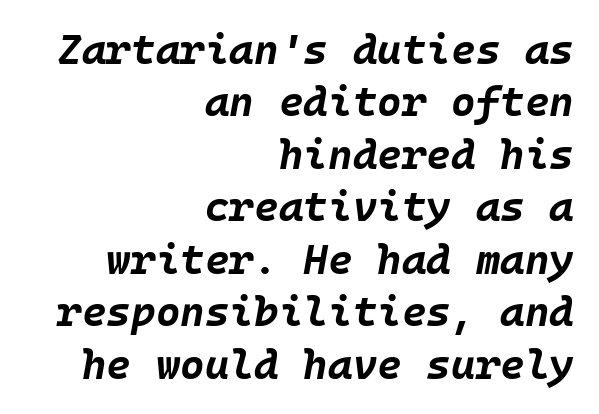
The image shows 42 px bold type, italic (leaning right); set right-aligned, normal line spacing (1.25x), normal letter spacing, not underlined; low stroke contrast and a large x-height.
